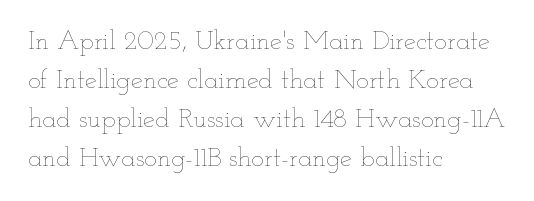
The image shows 27 px text type, upright; set left-aligned, normal line spacing (1.44x), normal letter spacing, not underlined.
